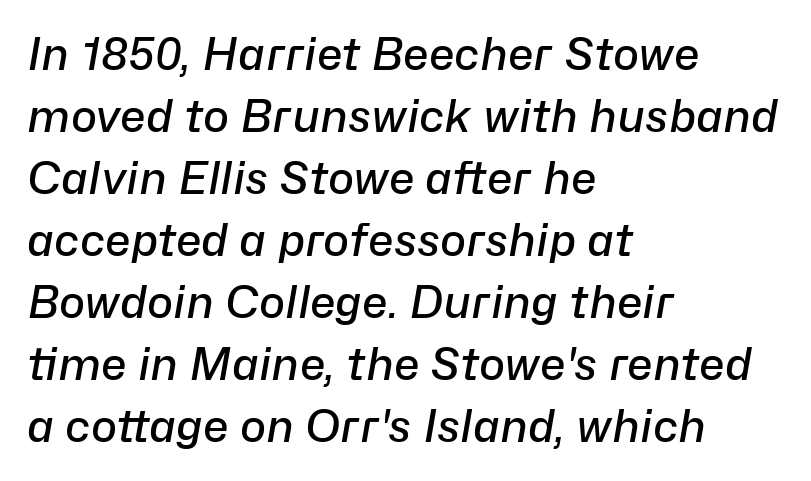
Rows of type keep a routine distance in the vertical direction. The face used here has a pronounced slope to its letters. Characters follow at the spacing the type designer built in. Firm but not heavy-handed strokes: this text is semibold. Where is the straight margin? On the left. This rendering features lettering with no underline.
